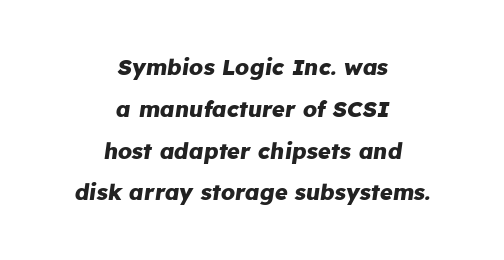
Q: Is the text bold? A: Yes.
Q: Is the text italic (slanted)? A: Yes, it leans right by about 8 degrees.
Q: Is the text underlined? A: No.
Q: How is the paragraph aligned? A: Centered.
Q: Is the spacing between letters normal or unusually wide? A: Normal.
Q: Is the spacing between lines tight, normal or loose? A: Loose.
